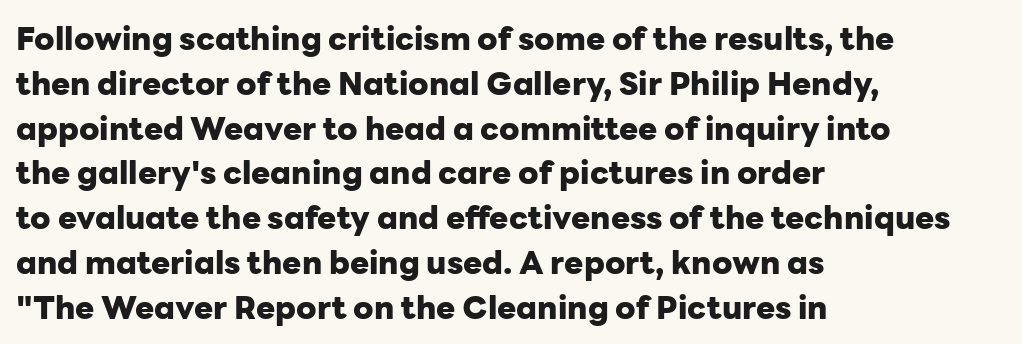
A typesetter would call this proportional, since set widths differ per character. Casual observation: everything's shoved over to the left. Students, note that the glyphs here touch the page at normal intervals. This block has exactly the height ordinary leading produces.
